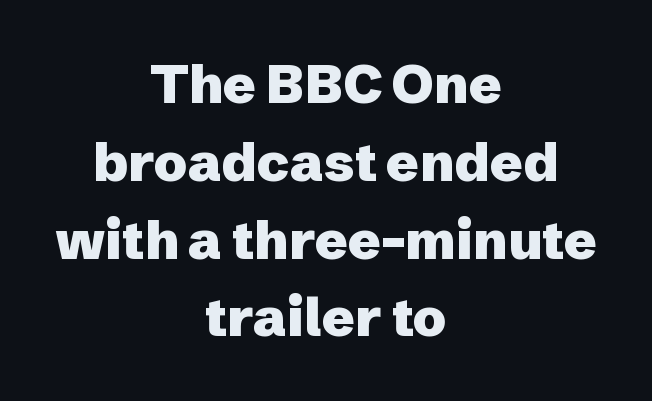
{"serif": "no", "italic": "no", "bold": "yes", "weight": "heavy", "width": "normal", "stroke_contrast": "low", "x_height": "medium", "monospaced": "no", "underline": "no", "align": "center", "line_spacing": "normal", "line_spacing_ratio": 1.44, "letter_spacing": "normal", "letter_spacing_em": 0.0, "glyph_px": 54}
